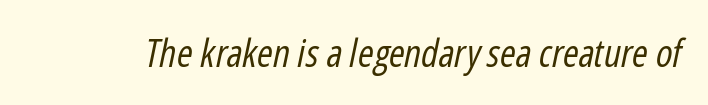
Q: Is the text bold? A: No.
Q: Is the text italic (slanted)? A: Yes, it leans right by about 12 degrees.
Q: Is the text underlined? A: No.
Q: Is the spacing between letters normal or unusually wide? A: Normal.
Q: Width (condensed, normal, or wide)? A: Condensed.
Q: Stroke contrast? A: Low.
Q: x-height? A: Medium.
Q: Monospaced? A: No.
